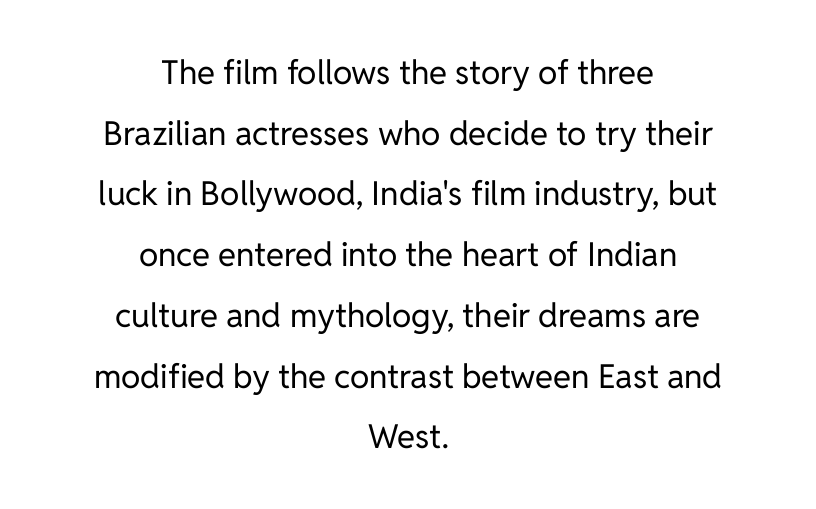
In terms of posture, this sample is upright. Underlining? Definitely not there. Serif or sans? Sans — the stroke terminals are bare. A student would call this center alignment; a typographer would say set centered.
